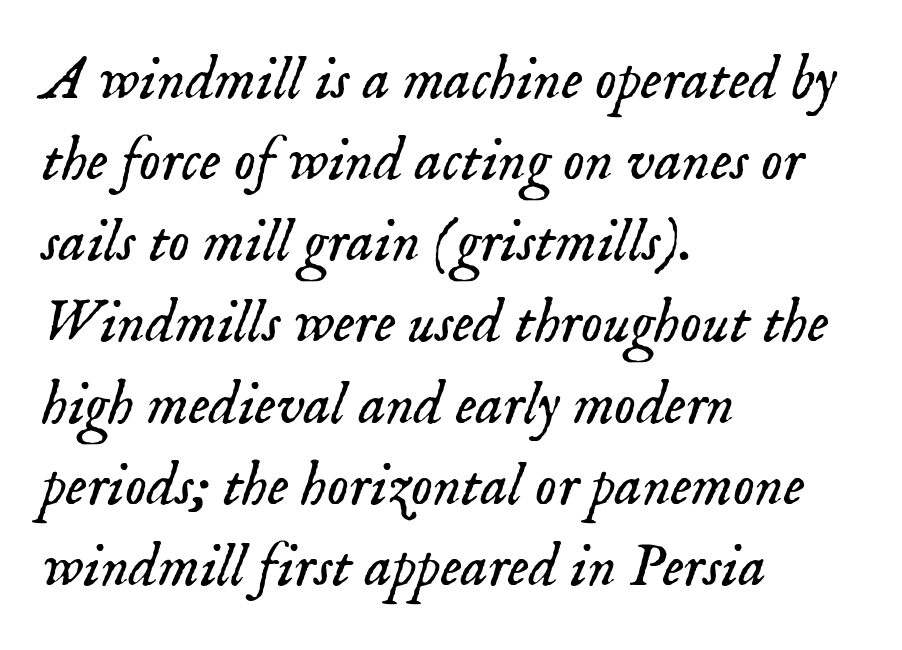
Q: Is the text bold? A: No.
Q: Is the text italic (slanted)? A: Yes, it leans right by about 18 degrees.
Q: Is the typeface a serif or a sans-serif typeface? A: Serif.
Q: Is the text underlined? A: No.
Q: How is the paragraph aligned? A: Left-aligned.
Q: Is the spacing between letters normal or unusually wide? A: Normal.
Q: Is the spacing between lines tight, normal or loose? A: Normal.
Q: Width (condensed, normal, or wide)? A: Normal.
Q: Stroke contrast? A: Low.
Q: x-height? A: Small.
Q: Monospaced? A: No.
